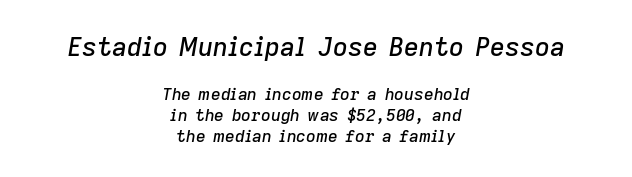
Q: Is the text italic (slanted)? A: Yes, it leans right by about 9 degrees.
Q: Is the text underlined? A: No.
Q: How is the paragraph aligned? A: Centered.
Q: Is the spacing between letters normal or unusually wide? A: Normal.
Q: Which block of text is set in a larger size, the first (top) or the second (bottom)? A: The first (top) one.
